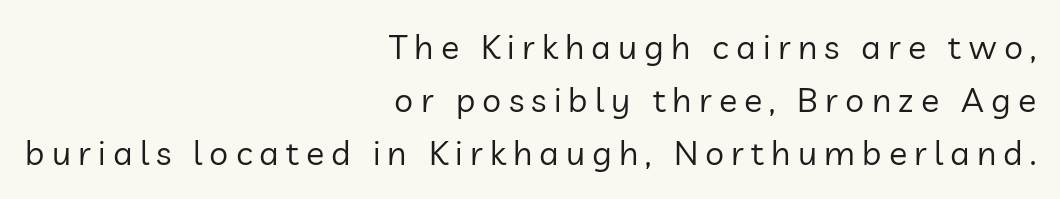
The image shows 34 px regular-weight sans-serif type, upright; set right-aligned, normal line spacing (1.56x), unusually wide letter spacing (+0.21 em), not underlined; low stroke contrast and a medium x-height.
